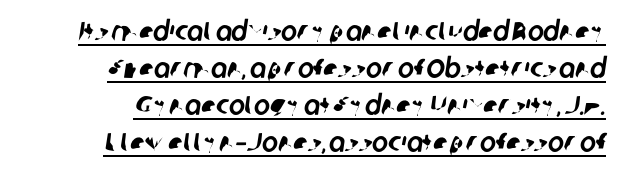
{"underline": "yes", "line_spacing": "normal", "line_spacing_ratio": 1.37, "letter_spacing": "normal", "letter_spacing_em": 0.0, "glyph_px": 27}
